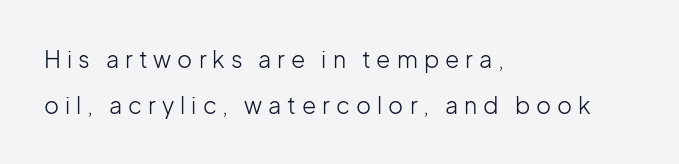
These lines have a slow, spaced-out rhythm from letter to letter. A classic flush-left, rag-right setting is used for this passage. The font sits on the lighter half of the weight spectrum, regular included. Unlike italic type, these characters show no tilt at all.
